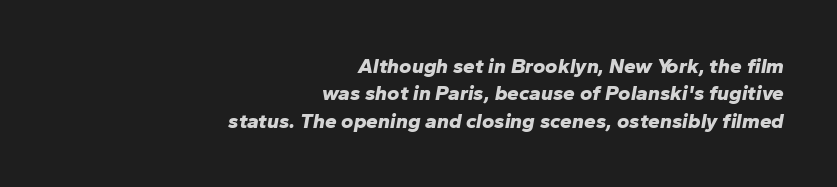
The image shows 21 px bold type, italic (leaning right); set right-aligned, normal line spacing (1.3x), normal letter spacing, not underlined.
